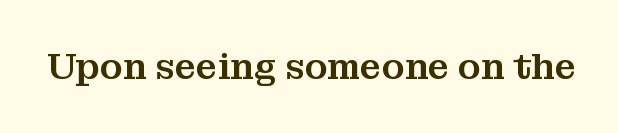
A typesetter would call this zero additional tracking. Varying glyph widths throughout — classic text-font behaviour. The gap between lines stays unmarked. Look at the bottom of the vertical strokes: they flare into serifs here.
